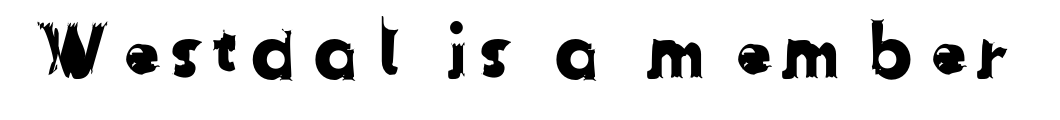
{"serif": "no", "width": "normal", "stroke_contrast": "low", "x_height": "medium", "monospaced": "no", "underline": "no", "glyph_px": 75}
